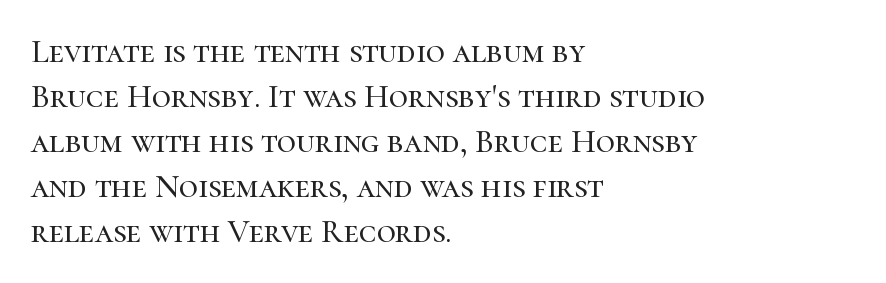
The designer left line spacing at the default. Looks like regular typesetting: each glyph gets only the width it needs. Bare-footed words on every line. Line starts are locked; line ends wander. The letters stand straight up with perfectly vertical stems. Classification — serif.
